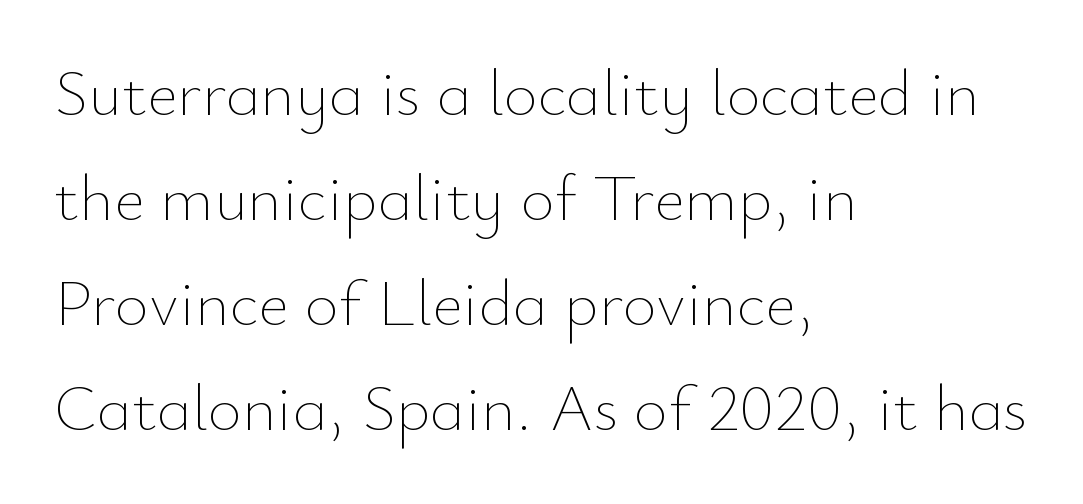
{"italic": "no", "bold": "no", "weight": "thin", "width": "normal", "stroke_contrast": "low", "x_height": "small", "monospaced": "no", "underline": "no", "align": "left", "line_spacing": "normal", "line_spacing_ratio": 1.59, "letter_spacing": "normal", "letter_spacing_em": 0.0, "glyph_px": 66}
